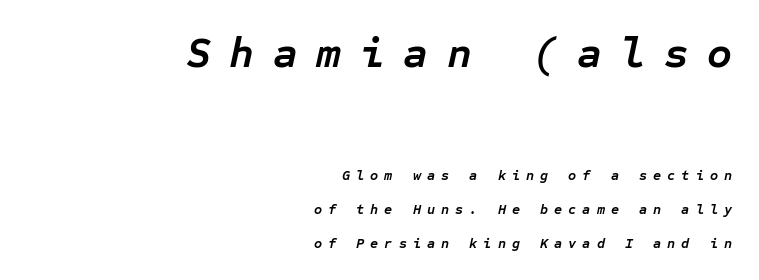
The image shows 43 px semibold type, italic (leaning right), monospaced; set right-aligned, loose line spacing (2.45x), unusually wide letter spacing (+0.43 em), not underlined; the first (top) block is 3.07x larger; low stroke contrast and a medium x-height.
